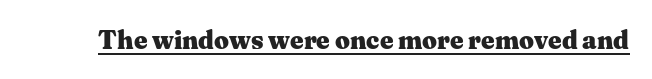
No extra tracking has been applied to these lines. Glance below the letters and you will spot a drawn line. Quick note: not italic, upright. The letters are bold, with thick, heavy strokes.
